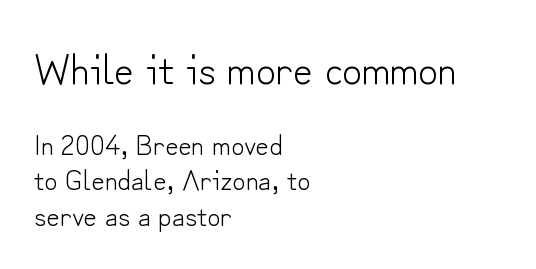
{"serif": "no", "italic": "no", "bold": "no", "weight": "light", "width": "normal", "stroke_contrast": "low", "x_height": "small", "monospaced": "no", "underline": "no", "align": "left", "line_spacing_ratio": 1.22, "letter_spacing": "normal", "letter_spacing_em": 0.0, "larger_block": "first", "size_ratio": 1.48, "glyph_px": 43}
